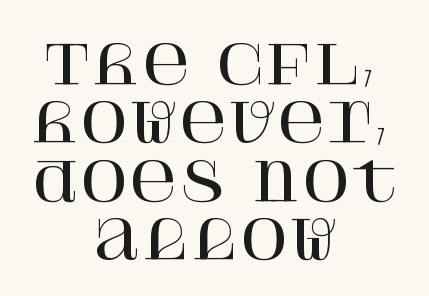
{"serif": "yes", "italic": "no", "width": "normal", "stroke_contrast": "high", "x_height": "large", "underline": "no", "align": "center", "line_spacing": "tight", "line_spacing_ratio": 1.1, "letter_spacing": "normal", "letter_spacing_em": 0.0, "glyph_px": 53}
